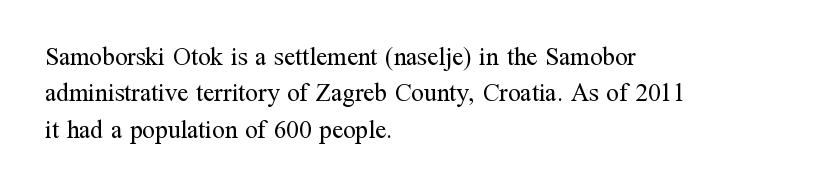
Q: Is the text bold? A: No.
Q: Is the text italic (slanted)? A: No, it is upright.
Q: Is the text underlined? A: No.
Q: How is the paragraph aligned? A: Left-aligned.
Q: Is the spacing between letters normal or unusually wide? A: Normal.
Q: Is the spacing between lines tight, normal or loose? A: Normal.
